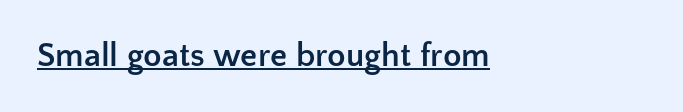
The image shows 34 px semibold sans-serif type, upright; set left-aligned, normal letter spacing, underlined; low stroke contrast and a medium x-height.
